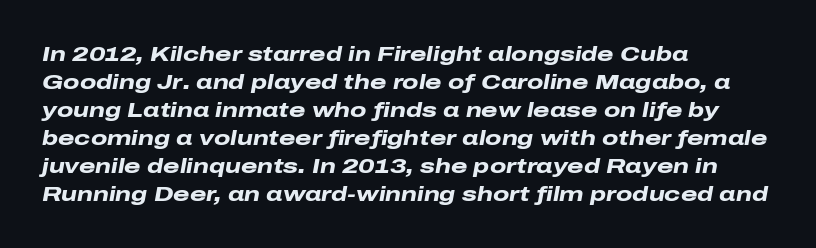
Q: Is the text bold? A: Yes.
Q: Is the text italic (slanted)? A: Yes, it leans right by about 10 degrees.
Q: Is the text underlined? A: No.
Q: How is the paragraph aligned? A: Left-aligned.
Q: Is the spacing between letters normal or unusually wide? A: Normal.
Q: Is the spacing between lines tight, normal or loose? A: Normal.
